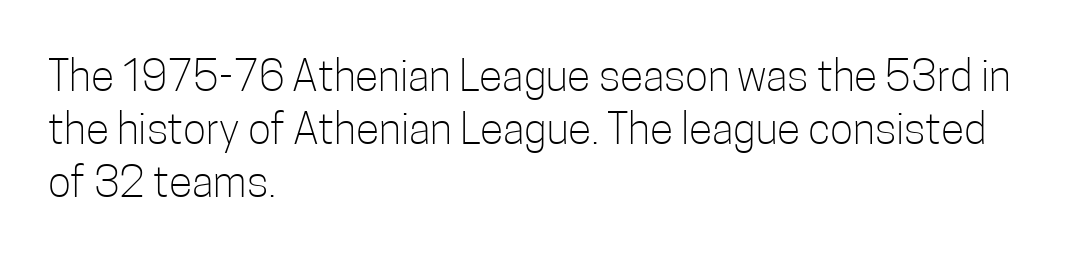
{"serif": "no", "italic": "no", "bold": "no", "weight": "light", "width": "condensed", "stroke_contrast": "low", "x_height": "medium", "monospaced": "no", "underline": "no", "align": "left", "line_spacing_ratio": 1.23, "letter_spacing": "normal", "letter_spacing_em": 0.0, "glyph_px": 43}
